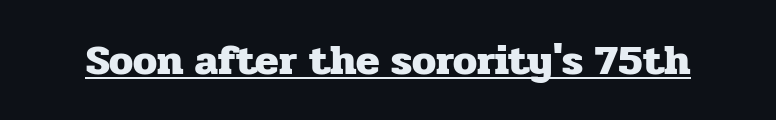
{"serif": "yes", "italic": "no", "bold": "yes", "weight": "heavy", "width": "normal", "stroke_contrast": "low", "x_height": "medium", "monospaced": "no", "underline": "yes", "letter_spacing": "normal", "letter_spacing_em": 0.0, "glyph_px": 43}
